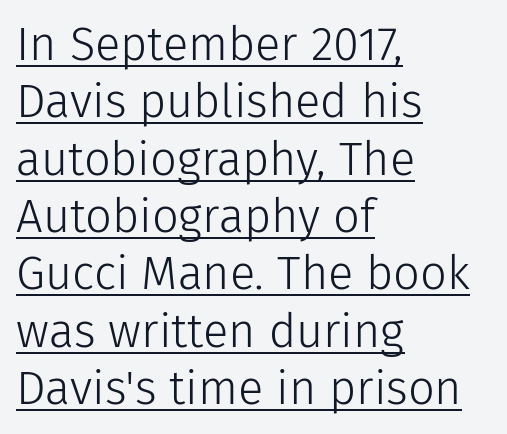
Q: Is the text bold? A: No.
Q: Is the text italic (slanted)? A: No, it is upright.
Q: Is the typeface a serif or a sans-serif typeface? A: Sans-serif.
Q: Is the text underlined? A: Yes.
Q: How is the paragraph aligned? A: Left-aligned.
Q: Is the spacing between letters normal or unusually wide? A: Normal.
Q: Width (condensed, normal, or wide)? A: Normal.
Q: Stroke contrast? A: Low.
Q: x-height? A: Medium.
Q: Monospaced? A: No.
